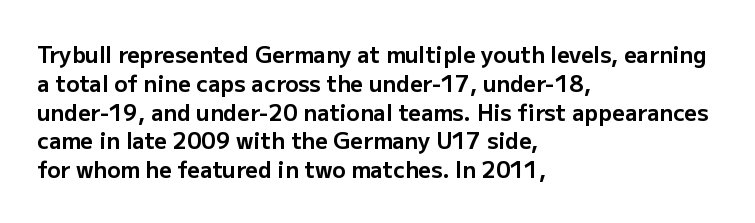
{"italic": "no", "bold": "yes", "underline": "no", "align": "left", "line_spacing": "normal", "line_spacing_ratio": 1.31, "letter_spacing": "normal", "letter_spacing_em": 0.0, "glyph_px": 22}
